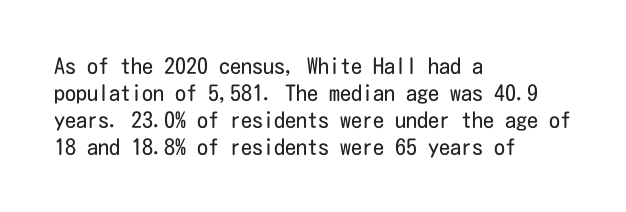
{"italic": "no", "bold": "no", "underline": "no", "align": "left", "line_spacing_ratio": 1.22, "letter_spacing": "normal", "letter_spacing_em": 0.0, "glyph_px": 22}
